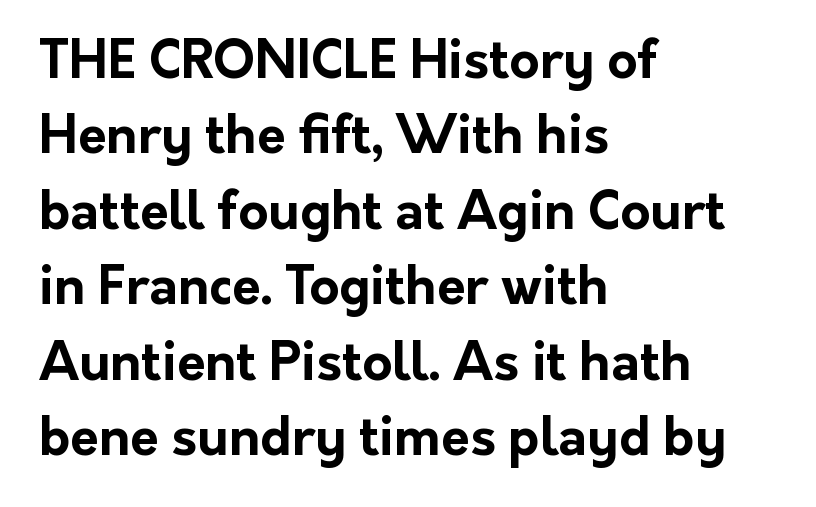
The lines are quadded left. Varying glyph widths throughout — classic text-font behaviour. Is the letter spacing exaggerated? No — it looks like the ordinary default. Notice how the stems are strictly vertical — no italics here.
